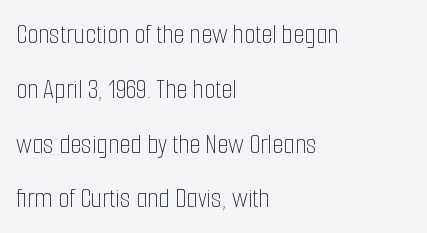
The image shows 29 px thin, condensed type, upright; set left-aligned, line spacing 1.89x, normal letter spacing, not underlined; low stroke contrast and a medium x-height.
